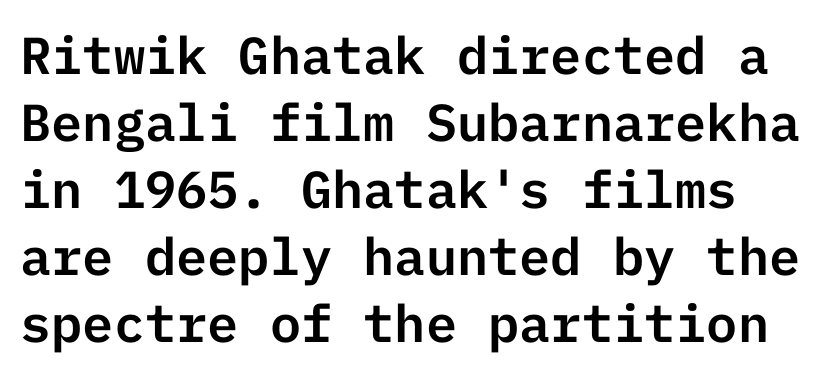
Q: Is the text italic (slanted)? A: No, it is upright.
Q: Is the typeface a serif or a sans-serif typeface? A: Sans-serif.
Q: Is the text underlined? A: No.
Q: Is the spacing between letters normal or unusually wide? A: Normal.
Q: Is the spacing between lines tight, normal or loose? A: Normal.
Q: Width (condensed, normal, or wide)? A: Normal.
Q: Stroke contrast? A: Low.
Q: x-height? A: Medium.
